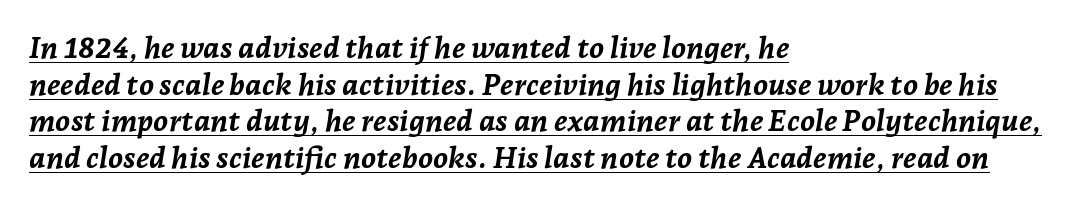
Q: Is the text bold? A: Yes.
Q: Is the text italic (slanted)? A: Yes, it leans right by about 7 degrees.
Q: Is the text underlined? A: Yes.
Q: How is the paragraph aligned? A: Left-aligned.
Q: Is the spacing between letters normal or unusually wide? A: Normal.
Q: Width (condensed, normal, or wide)? A: Normal.
Q: Stroke contrast? A: Low.
Q: x-height? A: Medium.
Q: Monospaced? A: No.
